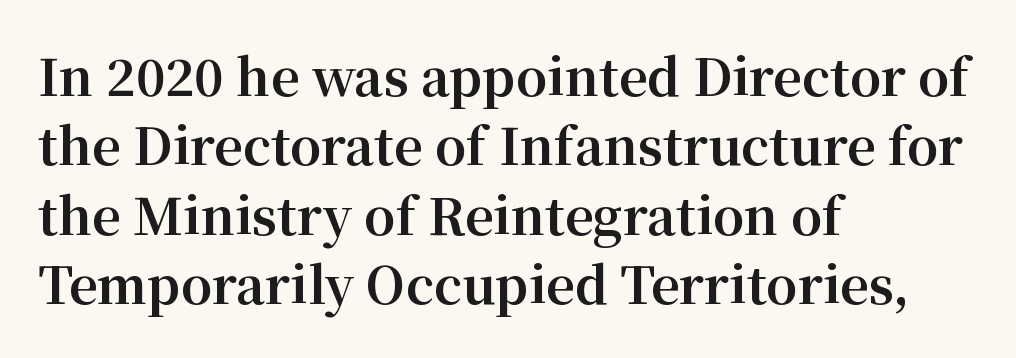
{"serif": "yes", "italic": "no", "bold": "yes", "weight": "bold", "width": "normal", "stroke_contrast": "medium", "x_height": "medium", "monospaced": "no", "underline": "no", "align": "left", "line_spacing": "normal", "line_spacing_ratio": 1.39, "letter_spacing": "normal", "letter_spacing_em": 0.0, "glyph_px": 50}
